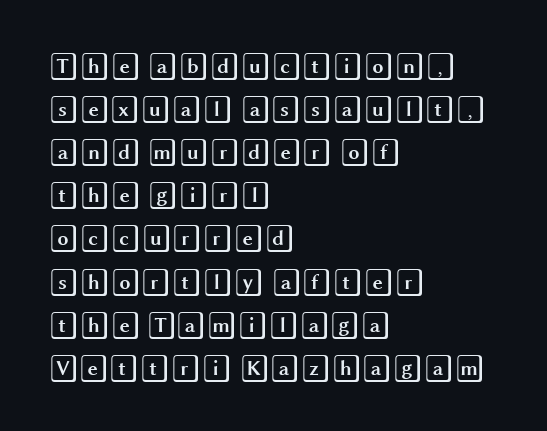
Is there any slant? The stems are plumb. In terms of leading, this rendering sits right in the middle. The typesetter chose a ragged-right arrangement here. Has an underline been added? It has not.
